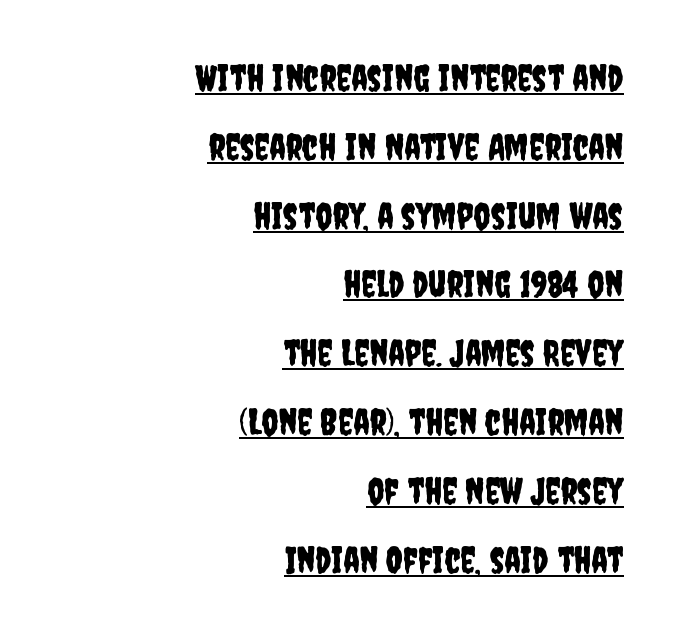
{"serif": "no", "italic": "no", "width": "condensed", "stroke_contrast": "low", "x_height": "large", "monospaced": "no", "underline": "yes", "align": "right", "line_spacing_ratio": 1.86, "letter_spacing": "normal", "letter_spacing_em": 0.0, "glyph_px": 37}
